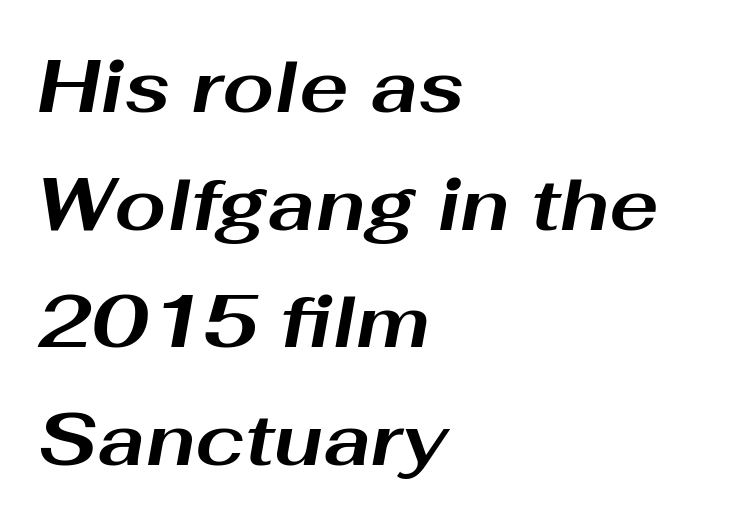
Q: Is the text bold? A: Yes.
Q: Is the text italic (slanted)? A: Yes, it leans right by about 10 degrees.
Q: Is the text underlined? A: No.
Q: How is the paragraph aligned? A: Left-aligned.
Q: Is the spacing between letters normal or unusually wide? A: Normal.
Q: Is the spacing between lines tight, normal or loose? A: Normal.
Q: Width (condensed, normal, or wide)? A: Wide.
Q: Stroke contrast? A: Medium.
Q: x-height? A: Medium.
Q: Monospaced? A: No.
